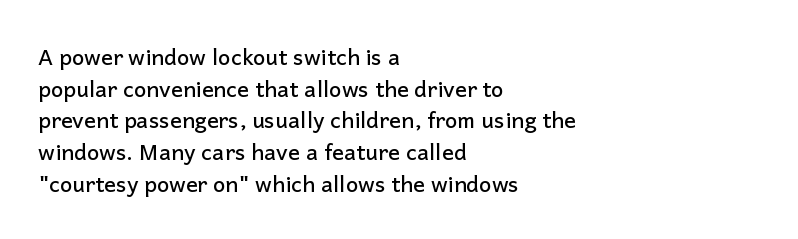
The image shows 22 px text type, upright; set left-aligned, normal line spacing (1.44x), normal letter spacing, not underlined.
